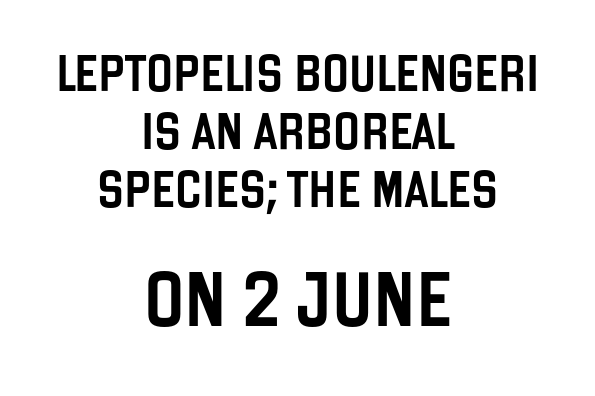
{"serif": "no", "italic": "no", "width": "condensed", "stroke_contrast": "low", "x_height": "large", "monospaced": "no", "underline": "no", "align": "center", "line_spacing": "normal", "line_spacing_ratio": 1.61, "letter_spacing": "normal", "letter_spacing_em": 0.0, "larger_block": "second", "size_ratio": 1.5, "glyph_px": 54}
